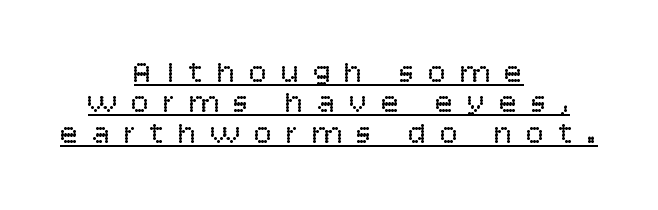
Tracking value appears strongly positive — letters spread wide. The typesetter chose a symmetrical, centered arrangement here. The cut favours lightness, reaching ordinary text weight at its darkest. Proportional: the letters do not fall into vertical columns.
